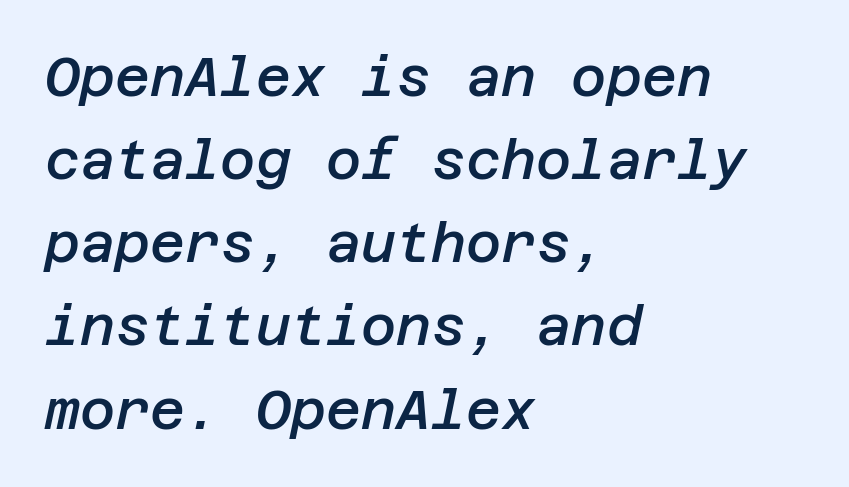
The image shows 54 px semibold type, italic (leaning right); set left-aligned, normal line spacing (1.54x), normal letter spacing, not underlined; low stroke contrast and a large x-height.
